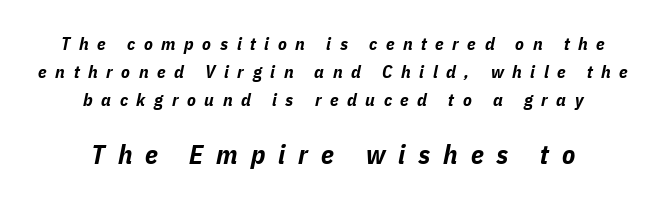
{"italic": "yes", "lean": "right", "slant_degrees": 11, "bold": "yes", "underline": "no", "align": "center", "line_spacing": "normal", "line_spacing_ratio": 1.55, "letter_spacing": "wide", "letter_spacing_em": 0.48, "larger_block": "second", "size_ratio": 1.5, "glyph_px": 27}
